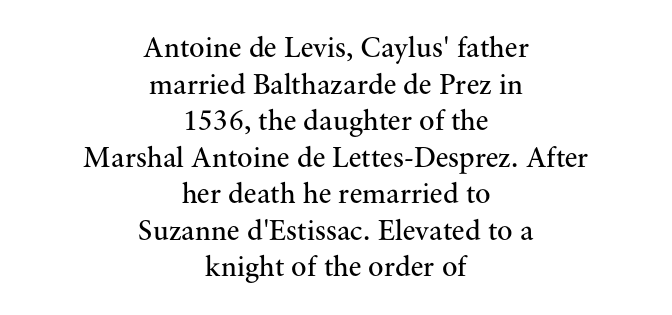
{"serif": "yes", "italic": "no", "bold": "no", "weight": "regular", "width": "normal", "stroke_contrast": "medium", "x_height": "small", "monospaced": "no", "underline": "no", "align": "center", "line_spacing": "normal", "line_spacing_ratio": 1.26, "letter_spacing": "normal", "letter_spacing_em": 0.0, "glyph_px": 29}
